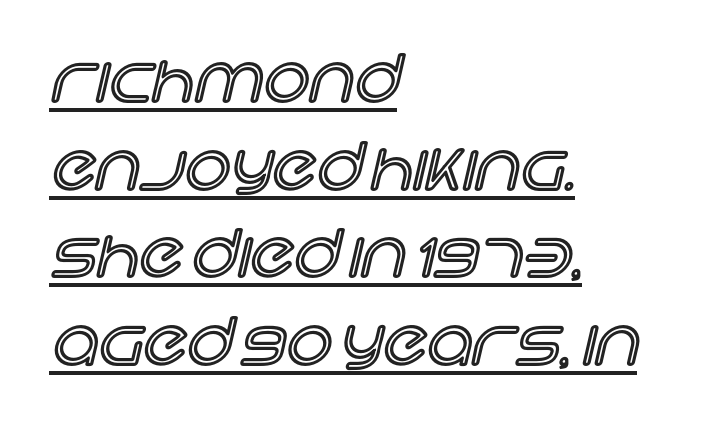
The image shows 64 px text type; set left-aligned, normal line spacing (1.37x), normal letter spacing, underlined; a large x-height.
